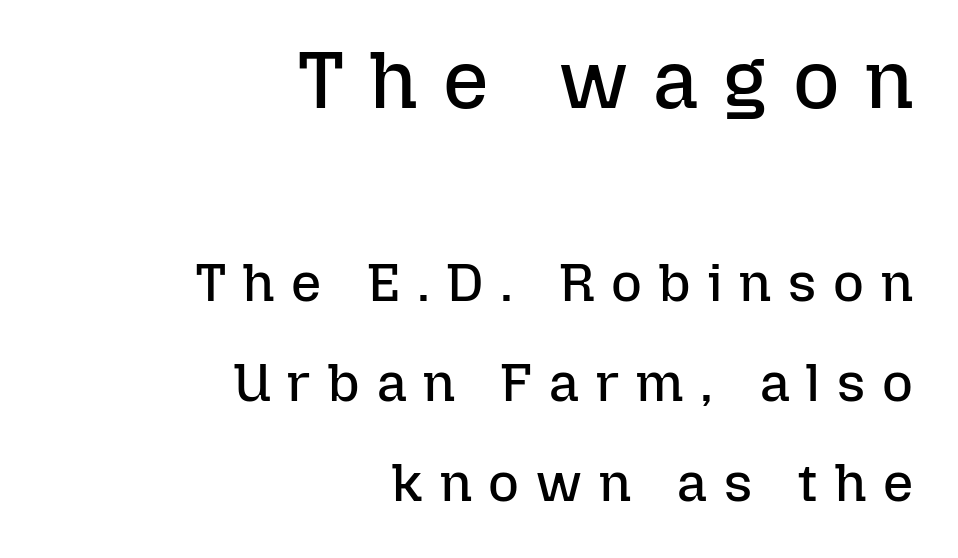
Is the stroke heavy? The answer is a plain regular-or-lighter. A student would call this right alignment; a typographer would say flush right, rag left. Designer's note — italics off, roman on. The space directly below the letters is spotless.
